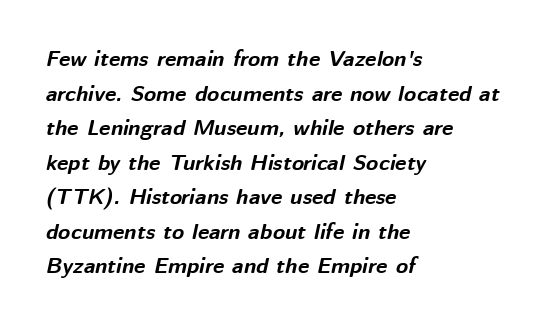
Q: Is the text bold? A: Yes.
Q: Is the text italic (slanted)? A: Yes, it leans right by about 12 degrees.
Q: Is the text underlined? A: No.
Q: How is the paragraph aligned? A: Left-aligned.
Q: Is the spacing between letters normal or unusually wide? A: Normal.
Q: Is the spacing between lines tight, normal or loose? A: Normal.
